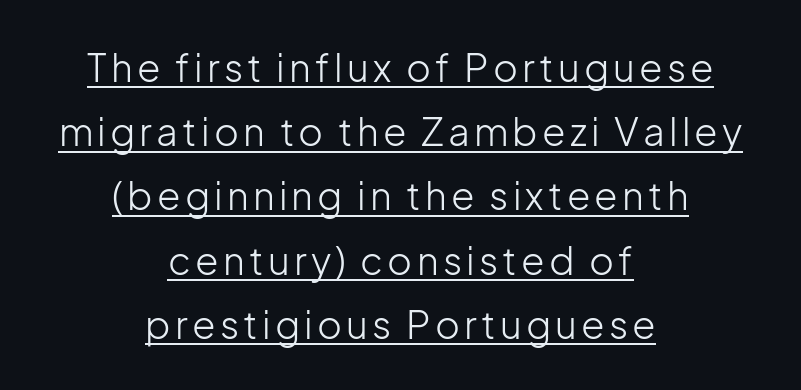
Here the designer chose a conventional face with non-uniform glyph widths. Normally led — the rows are evenly, conventionally spaced. The letters stand upright; this is a roman face. Beneath each row of characters lies a ruled line. The lines are quadded center.
